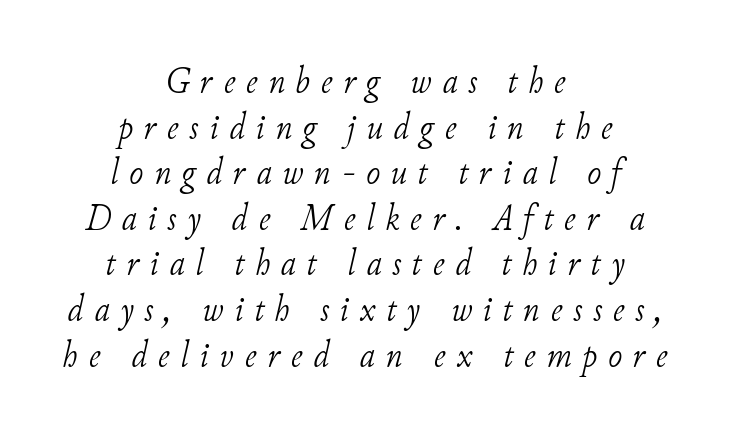
Unlike a clean sans, this face finishes its strokes with serifs. The font's italic variant was chosen for this text. Note the varied advance widths — an 'i' is clearly narrower than an 'm'. Only glyphs here, with clear space below each row. If you folded the block vertically in half, each line would mirror itself in length.
